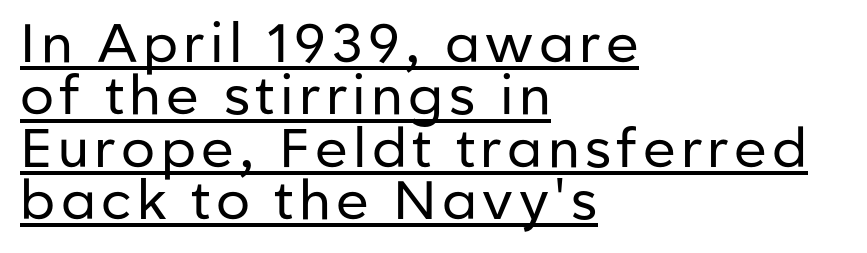
The image shows 54 px regular-weight sans-serif type, upright; set left-aligned, tight line spacing (0.97x), underlined; low stroke contrast and a medium x-height.
